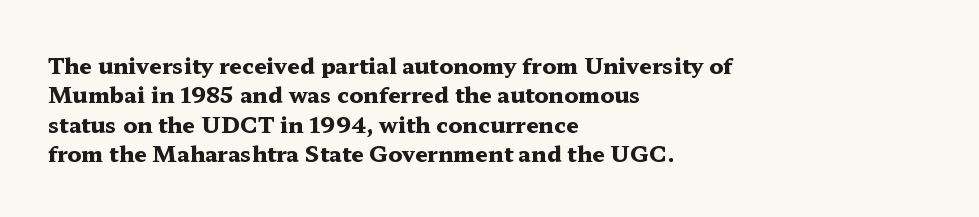
Q: Is the text bold? A: Yes.
Q: Is the text italic (slanted)? A: No, it is upright.
Q: Is the text underlined? A: No.
Q: How is the paragraph aligned? A: Left-aligned.
Q: Is the spacing between letters normal or unusually wide? A: Normal.
Q: Is the spacing between lines tight, normal or loose? A: Normal.
